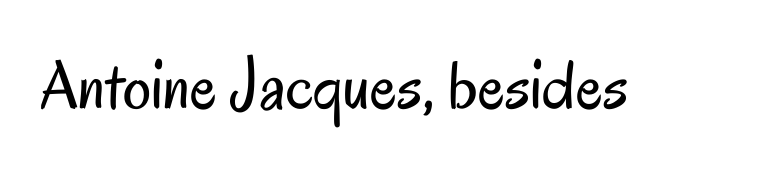
{"serif": "no", "italic": "no", "bold": "no", "weight": "regular", "width": "condensed", "stroke_contrast": "low", "x_height": "small", "monospaced": "no", "underline": "no", "letter_spacing": "normal", "letter_spacing_em": 0.0, "glyph_px": 70}
